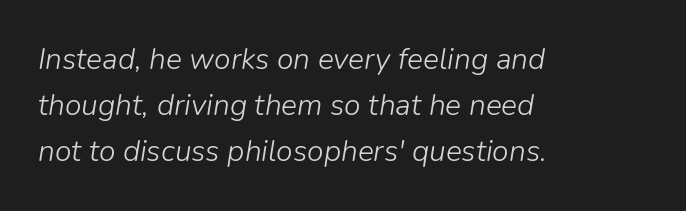
Q: Is the text bold? A: No.
Q: Is the text italic (slanted)? A: Yes, it leans right by about 9 degrees.
Q: Is the text underlined? A: No.
Q: How is the paragraph aligned? A: Left-aligned.
Q: Is the spacing between letters normal or unusually wide? A: Normal.
Q: Is the spacing between lines tight, normal or loose? A: Normal.
Q: Width (condensed, normal, or wide)? A: Normal.
Q: Stroke contrast? A: Low.
Q: x-height? A: Medium.
Q: Monospaced? A: No.
